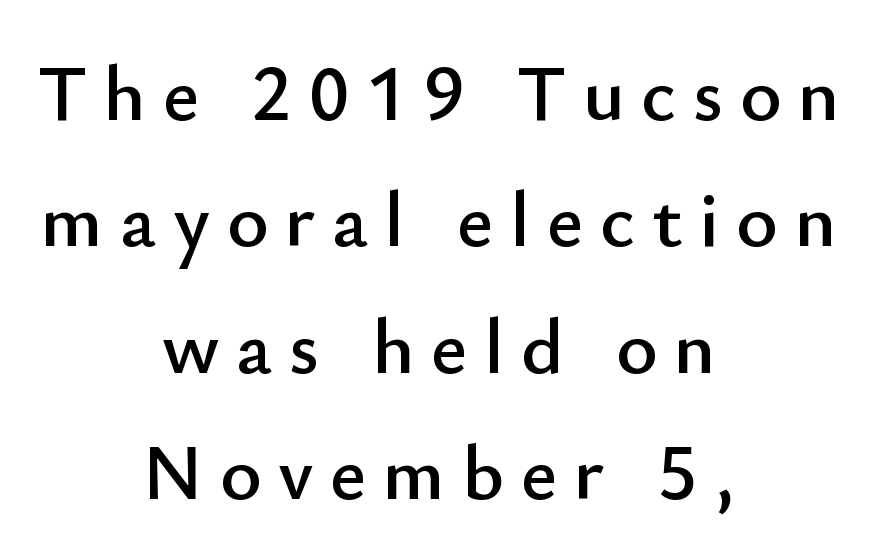
Unlike a traditional serif, this face leaves its strokes unadorned. Ascenders rise straight up at ninety degrees. Normally led — the rows are evenly, conventionally spaced. Character widths vary here, with narrow letters taking less room than wide ones. This rendering features lettering with no underline.
